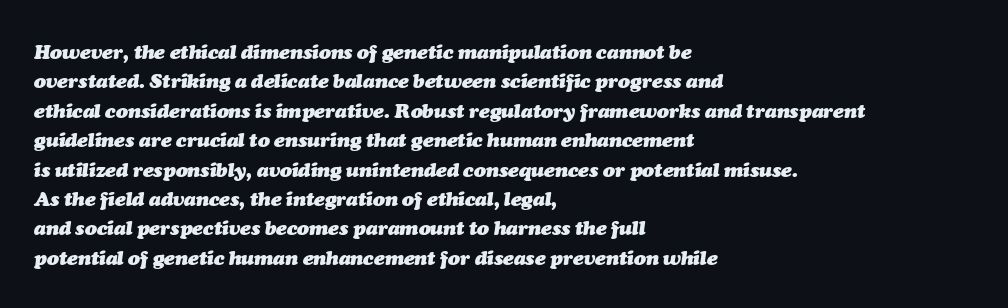
This rendering uses left alignment, leaving the right contour irregular. Glance below the letters and you will spot only blank space. Posture: slanted. Strokes here are thick enough to call this a true bold. Look at the tracking — it's just the regular setting, nothing added. The leading is moderate, giving the passage an even texture.
